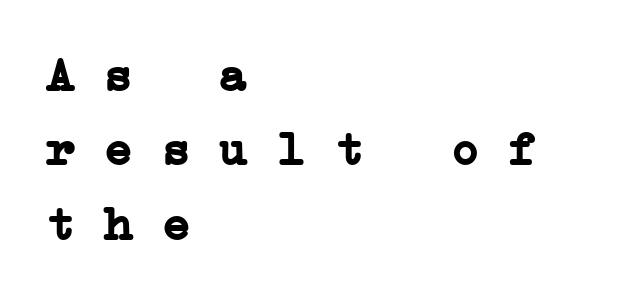
The image shows 48 px semibold, wide serif type, monospaced; set left-aligned, normal line spacing (1.55x), normal letter spacing, not underlined; low stroke contrast and a medium x-height.
